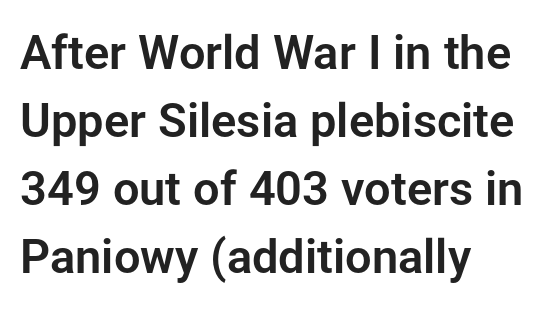
The image shows 47 px sans-serif type, upright; set left-aligned, normal line spacing (1.45x), normal letter spacing, not underlined; low stroke contrast and a medium x-height.
